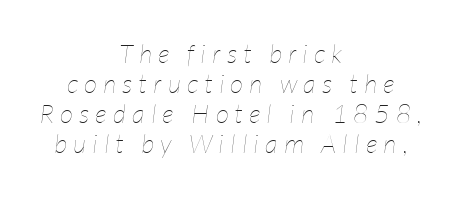
Rendered with sloped, italic letterforms. This sample uses expanded letter spacing, leaving extra air between glyphs. A clean baseline with only descenders dipping below it. One-word summary of the alignment: center. The typeface has the unassuming heft of standard copy or less.
